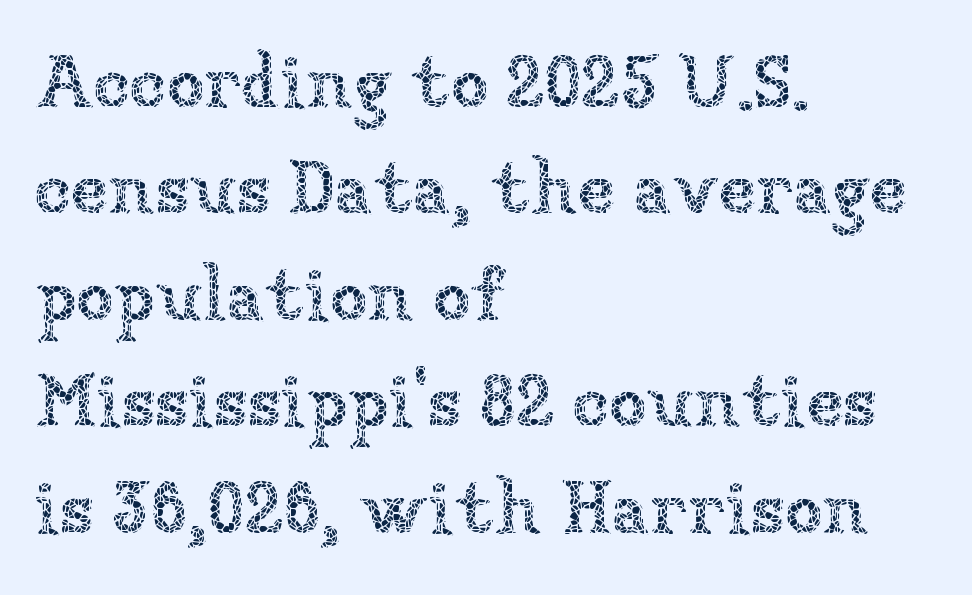
A classic flush-left, rag-right setting is used for this passage. The foot of each line stays bare and open. Here the designer chose a conventional face with non-uniform glyph widths. Style check: upright. The line texture is even and compact thanks to regular tracking.
